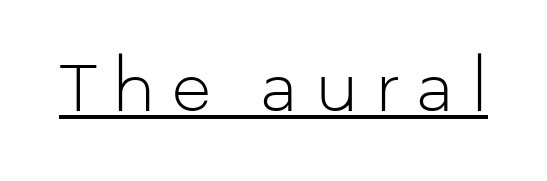
Quick note: not italic, upright. Do the characters align in a grid? No, the font is proportional. In terms of letterspacing, this is a distinctly airy, spread setting. Ink coverage per letter is moderate at most. The glyphs are accompanied by a horizontal stroke just below them.
